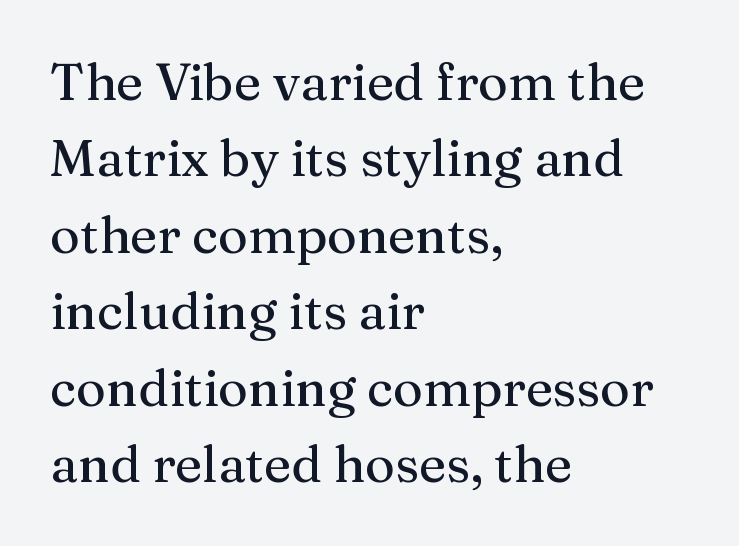
Honestly, there is no underline to notice here at all. Vertical strokes here are truly vertical. Line spacing here is normal. Tracking here is standard; glyphs follow each other at the usual distance.
